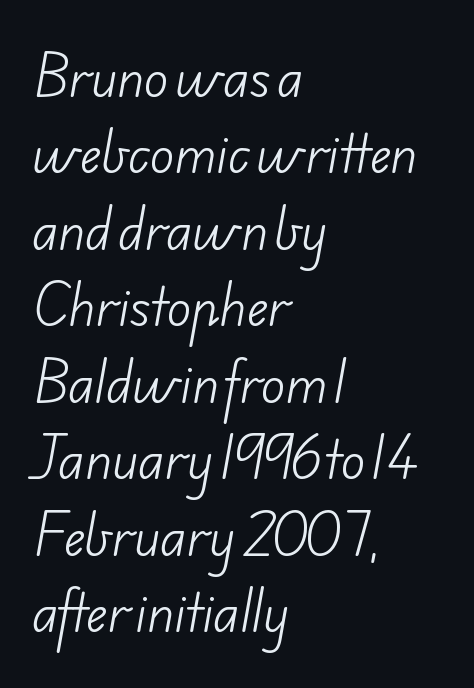
Q: Is the text bold? A: No.
Q: Is the typeface a serif or a sans-serif typeface? A: Sans-serif.
Q: Is the text underlined? A: No.
Q: How is the paragraph aligned? A: Left-aligned.
Q: Is the spacing between letters normal or unusually wide? A: Normal.
Q: Is the spacing between lines tight, normal or loose? A: Normal.
Q: Width (condensed, normal, or wide)? A: Normal.
Q: Stroke contrast? A: Low.
Q: x-height? A: Small.
Q: Monospaced? A: No.
